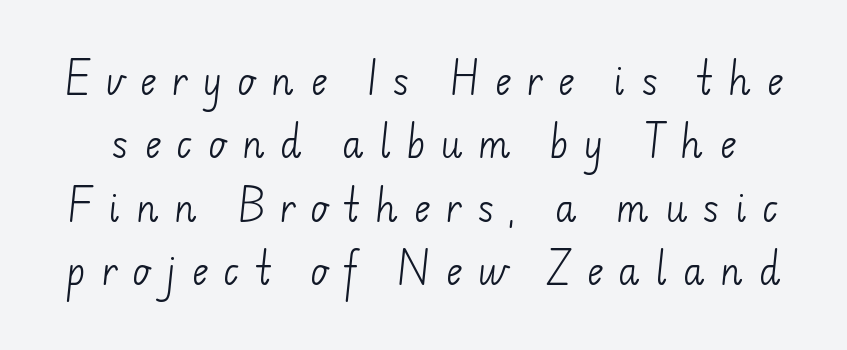
The image shows 36 px light sans-serif type; set line spacing 1.76x, unusually wide letter spacing (+0.42 em), not underlined; low stroke contrast and a small x-height.
